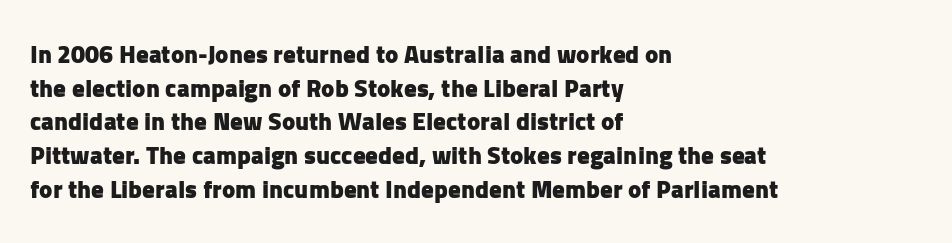
{"italic": "no", "bold": "yes", "underline": "no", "align": "left", "line_spacing": "normal", "line_spacing_ratio": 1.35, "letter_spacing": "normal", "letter_spacing_em": 0.0, "glyph_px": 25}
